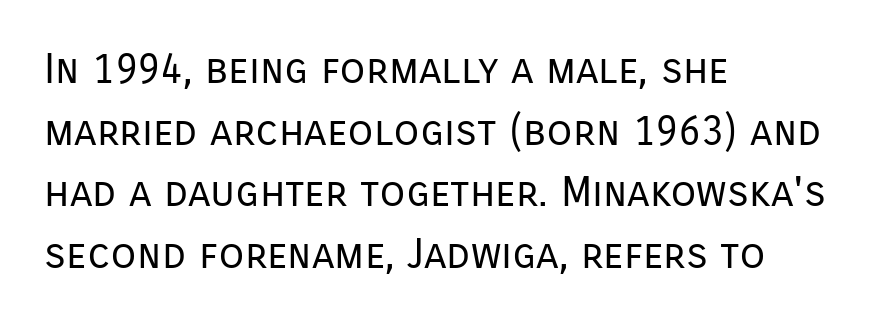
Are there feet on the stems? There aren't — it's a sans. Casual observation: everything's shoved over to the left. A normal amount of white space separates one row of letters from the next. Default kerning and tracking; the words read as compact shapes. A typesetter would mark this as roman, not italic.
